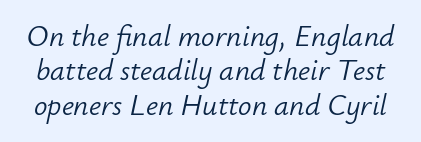
Q: Is the text bold? A: No.
Q: Is the text italic (slanted)? A: Yes, it leans right by about 12 degrees.
Q: Is the text underlined? A: No.
Q: Is the spacing between letters normal or unusually wide? A: Normal.
Q: Is the spacing between lines tight, normal or loose? A: Tight.
Q: Width (condensed, normal, or wide)? A: Normal.
Q: Stroke contrast? A: Low.
Q: x-height? A: Small.
Q: Monospaced? A: No.
